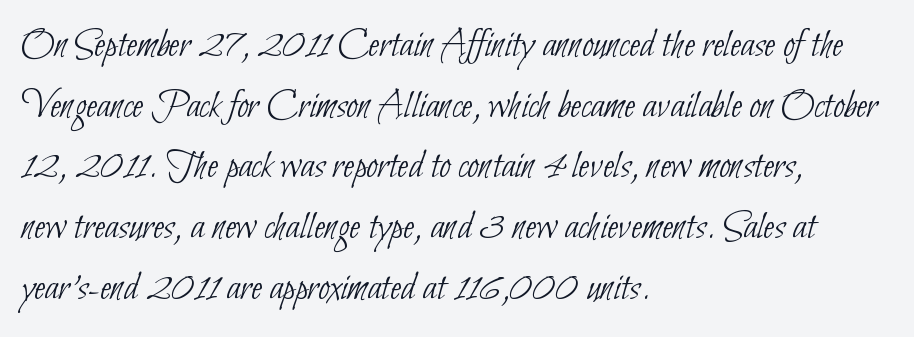
This sample has the flowing, uneven cadence of proportional lettering. Beneath every word, the page is bare. The characters display no serif detailing; their extremities are plain. Leftover space on each line is placed entirely after the last word. Letter spacing: default. The vertical gap from one line to the next is medium.
